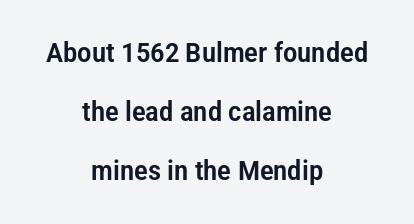
The image shows 27 px text type, upright; set centered, loose line spacing (2.19x), normal letter spacing, not underlined.
